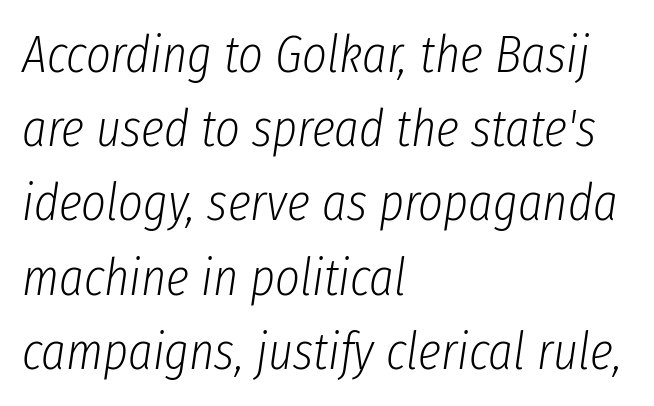
The image shows 53 px light, condensed type, italic (leaning right); set left-aligned, normal line spacing (1.4x), normal letter spacing, not underlined; low stroke contrast and a medium x-height.
